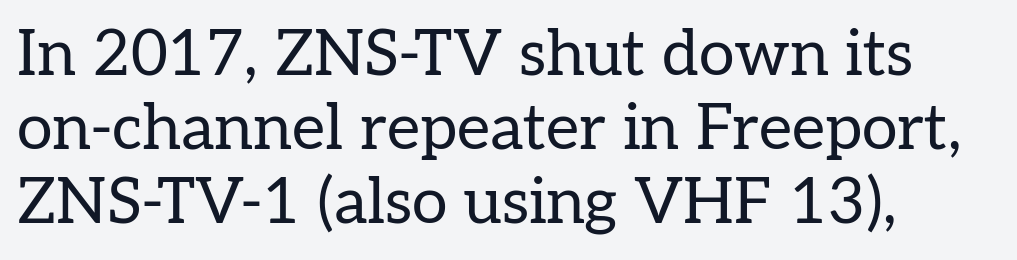
{"serif": "yes", "italic": "no", "bold": "no", "weight": "regular", "width": "normal", "stroke_contrast": "low", "x_height": "medium", "monospaced": "no", "underline": "no", "align": "left", "line_spacing_ratio": 1.16, "letter_spacing": "normal", "letter_spacing_em": 0.0, "glyph_px": 64}
